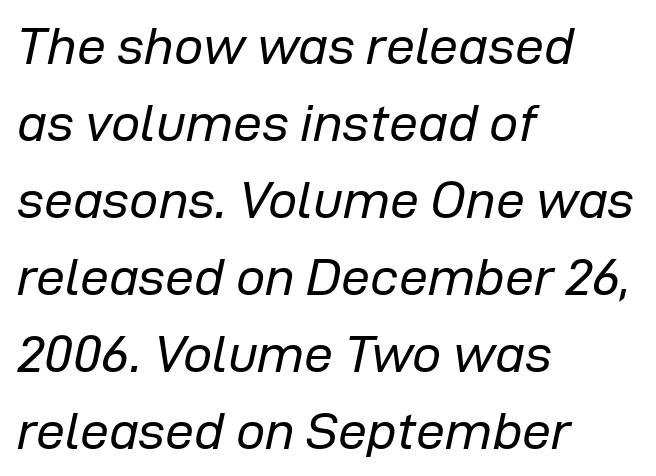
The image shows 52 px regular-weight type, italic (leaning right); set left-aligned, normal line spacing (1.48x), normal letter spacing, not underlined; low stroke contrast and a medium x-height.
